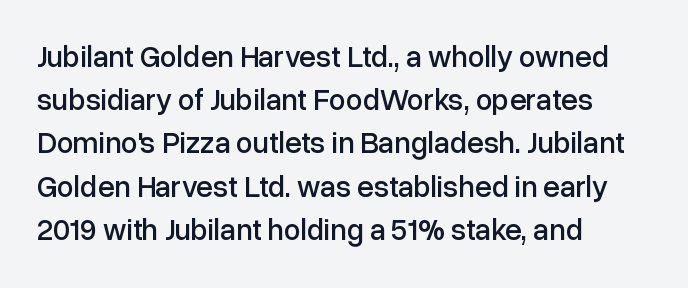
The ragged edge is on the right, which tells us the setting is flush left. Regarding serifs, this sample does without them. What stands out about the letter spacing? Nothing — it is the standard amount. Students, observe: this is what conventionally led text looks like. These lines are rendered in a variable-pitch font.
